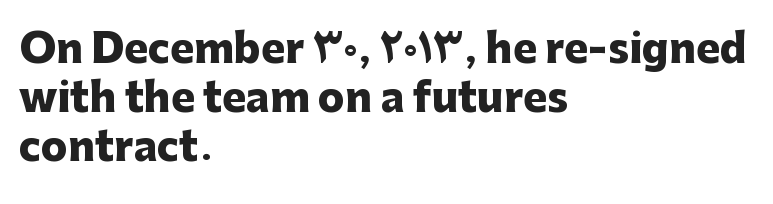
The image shows 40 px heavy sans-serif type, upright; set left-aligned, line spacing 1.23x, normal letter spacing, not underlined; low stroke contrast and a medium x-height.
